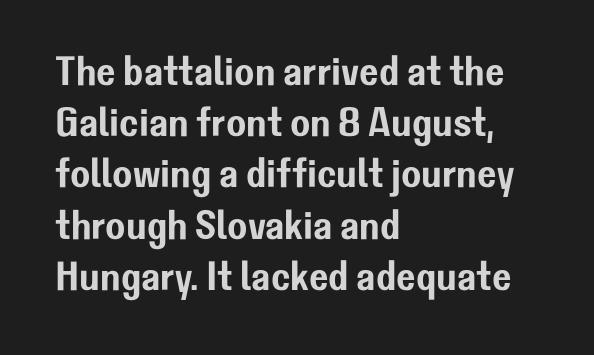
The passage shown is typed in a proportional face where columns would drift. Font category for this specimen: sans-serif. Compared with typical body copy, the letter spacing here is the same. Notice how the stems are strictly vertical — no italics here.
